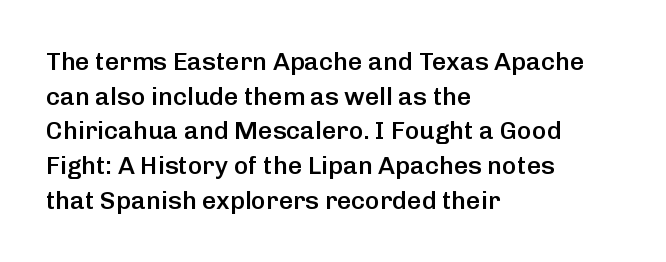
Quick note: underline off. The block of text has a typical density, with ordinary space between rows. Does the lettering tilt? It doesn't — this is upright. Characters follow at the spacing the type designer built in.
